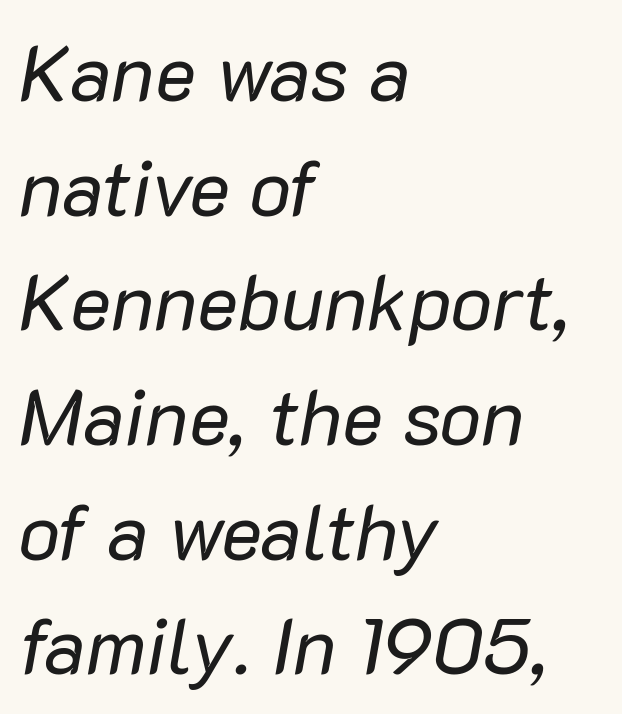
The image shows 78 px regular-weight type, italic (leaning right); set left-aligned, normal line spacing (1.47x), normal letter spacing, not underlined; low stroke contrast and a medium x-height.
